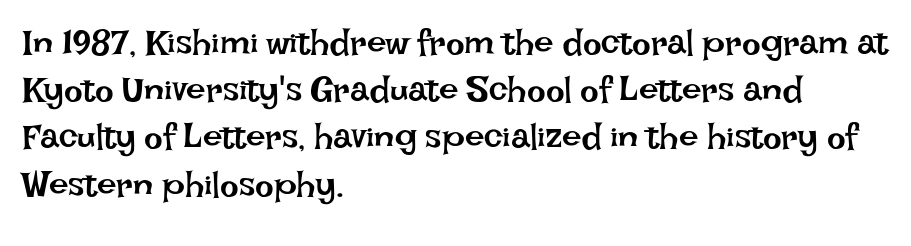
Q: Is the text bold? A: No.
Q: Is the text italic (slanted)? A: No, it is upright.
Q: Is the text underlined? A: No.
Q: How is the paragraph aligned? A: Left-aligned.
Q: Is the spacing between letters normal or unusually wide? A: Normal.
Q: Is the spacing between lines tight, normal or loose? A: Normal.
Q: Width (condensed, normal, or wide)? A: Normal.
Q: Stroke contrast? A: Low.
Q: x-height? A: Large.
Q: Monospaced? A: No.
